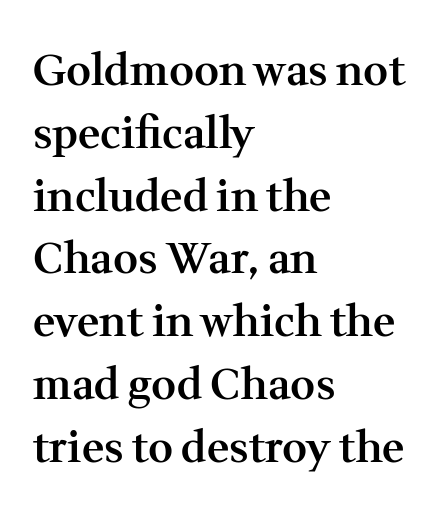
In terms of weight, the rendering is demibold, just under bold. This is roman type, the default non-slanted kind. Is this a fixed-width face? No — the glyphs have proportional, varying widths. Examine the stroke ends and you'll spot serifs. Glyph-to-glyph distance matches everyday printed text. What's the leading like? Ordinary, nothing unusual.
